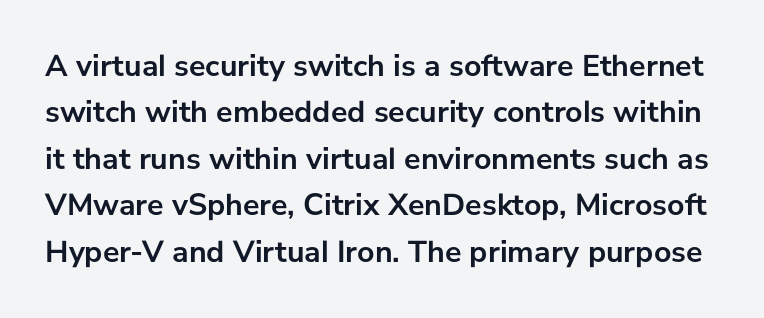
The image shows 31 px semibold sans-serif type, upright; set normal line spacing (1.5x), normal letter spacing, not underlined; low stroke contrast and a medium x-height.
